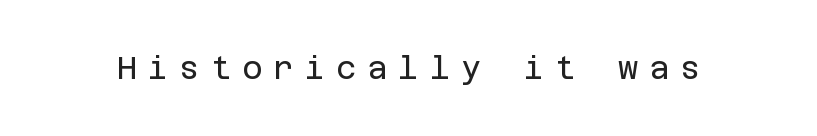
Italic: no, the glyphs are upright roman. Compared with typical body copy, the letter spacing here is much looser. Each row of text sits above clean, open space. Observe the absence of serifs on each vertical stroke in this sample. Think standard paragraph weight, or any step lighter than that.
